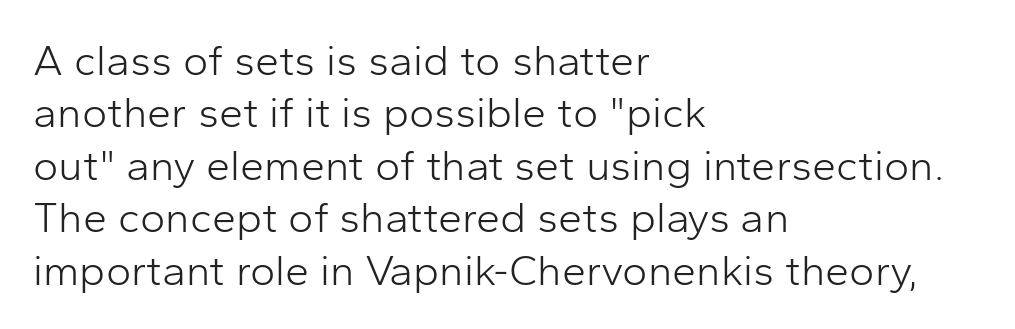
The image shows 43 px light sans-serif type, upright; set left-aligned, line spacing 1.22x, normal letter spacing, not underlined; low stroke contrast and a medium x-height.
